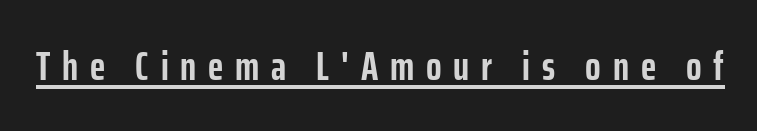
Character widths vary here, with narrow letters taking less room than wide ones. Nope, no serifs anywhere on these letters. Underlining? Definitely there. The letters are bold, with thick, heavy strokes.
